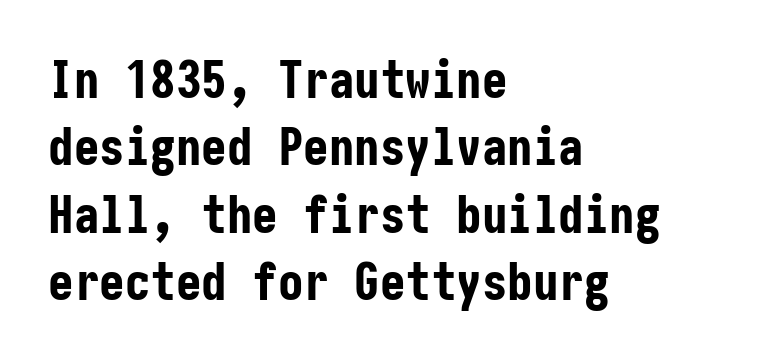
{"serif": "no", "italic": "no", "bold": "yes", "weight": "bold", "width": "condensed", "stroke_contrast": "low", "x_height": "medium", "underline": "no", "align": "left", "line_spacing": "normal", "line_spacing_ratio": 1.32, "letter_spacing": "normal", "letter_spacing_em": 0.0, "glyph_px": 51}
